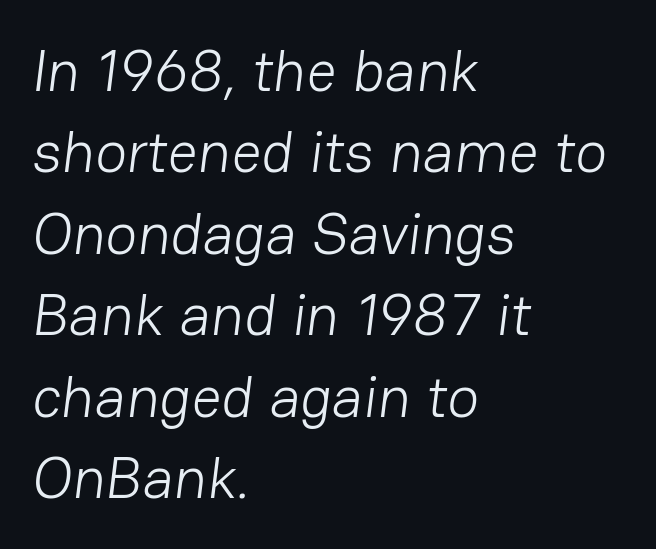
This sample keeps an unexceptional amount of space between lines. No word sits above an underline. Serif or sans? Sans — the stroke terminals are bare. The type is set solid horizontally, with unmodified tracking. These lines are rendered in a variable-pitch font.
